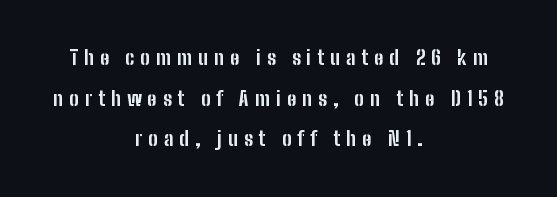
Q: Is the text bold? A: Yes.
Q: Is the text italic (slanted)? A: No, it is upright.
Q: Is the text underlined? A: No.
Q: How is the paragraph aligned? A: Centered.
Q: Is the spacing between letters normal or unusually wide? A: Unusually wide.
Q: Is the spacing between lines tight, normal or loose? A: Loose.
